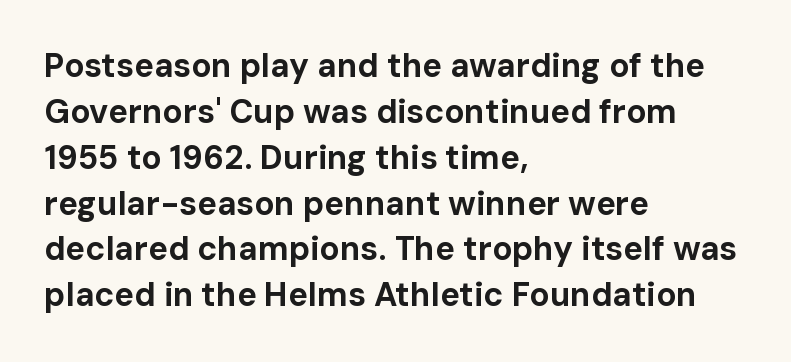
The image shows 33 px bold sans-serif type, upright; set left-aligned, normal line spacing (1.39x), normal letter spacing, not underlined; low stroke contrast and a medium x-height.
